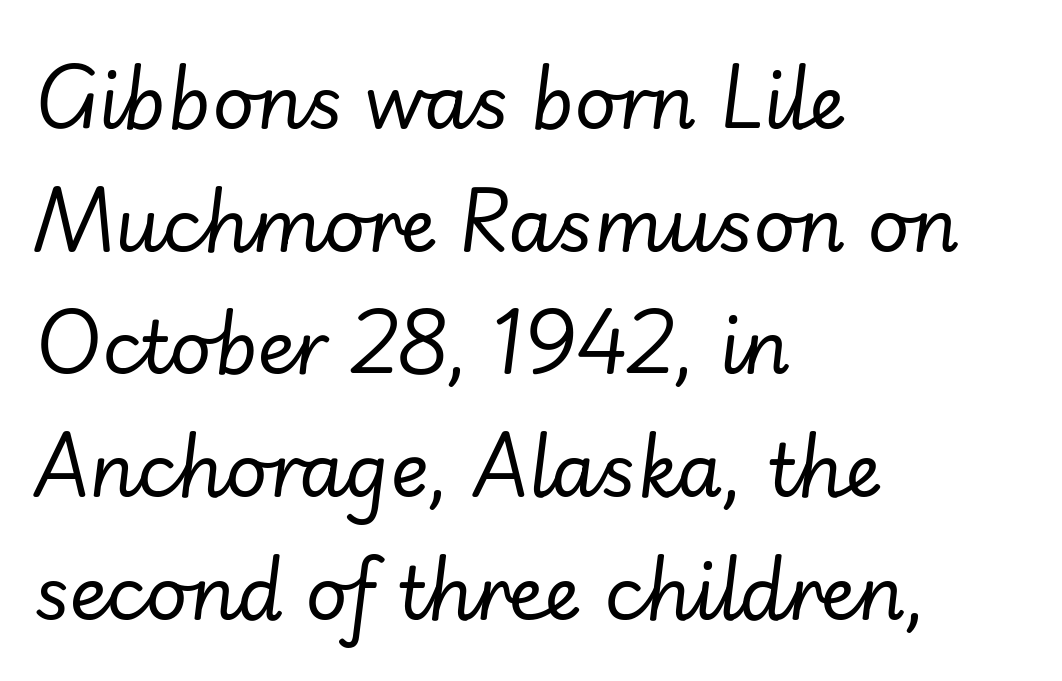
The image shows 73 px regular-weight type, italic (leaning right); set left-aligned, normal line spacing (1.68x), normal letter spacing, not underlined; low stroke contrast and a small x-height.
